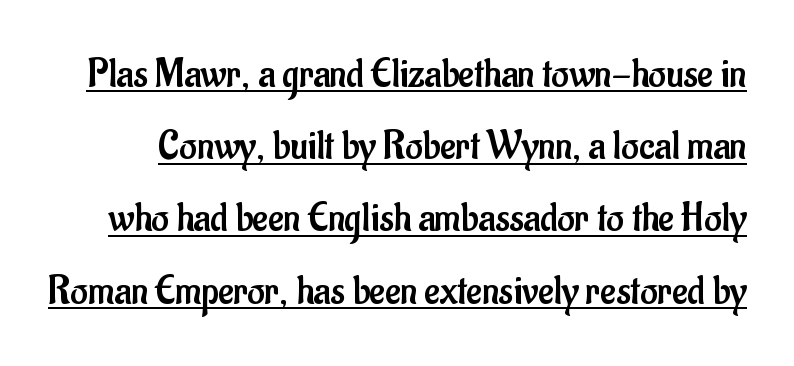
The image shows 42 px regular-weight, condensed sans-serif type, upright; set line spacing 1.72x, normal letter spacing, underlined; low stroke contrast and a small x-height.
